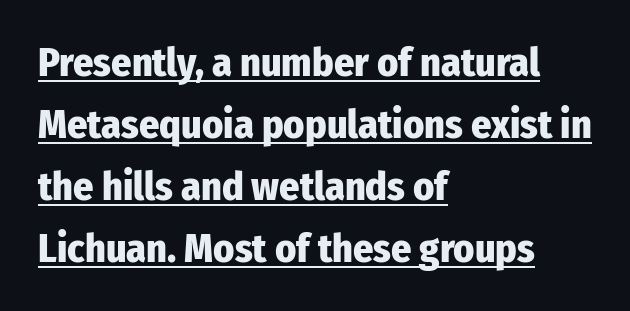
Q: Is the text bold? A: Yes.
Q: Is the text italic (slanted)? A: No, it is upright.
Q: Is the typeface a serif or a sans-serif typeface? A: Sans-serif.
Q: Is the text underlined? A: Yes.
Q: How is the paragraph aligned? A: Left-aligned.
Q: Is the spacing between letters normal or unusually wide? A: Normal.
Q: Is the spacing between lines tight, normal or loose? A: Normal.
Q: Width (condensed, normal, or wide)? A: Condensed.
Q: Stroke contrast? A: Low.
Q: x-height? A: Medium.
Q: Monospaced? A: No.
